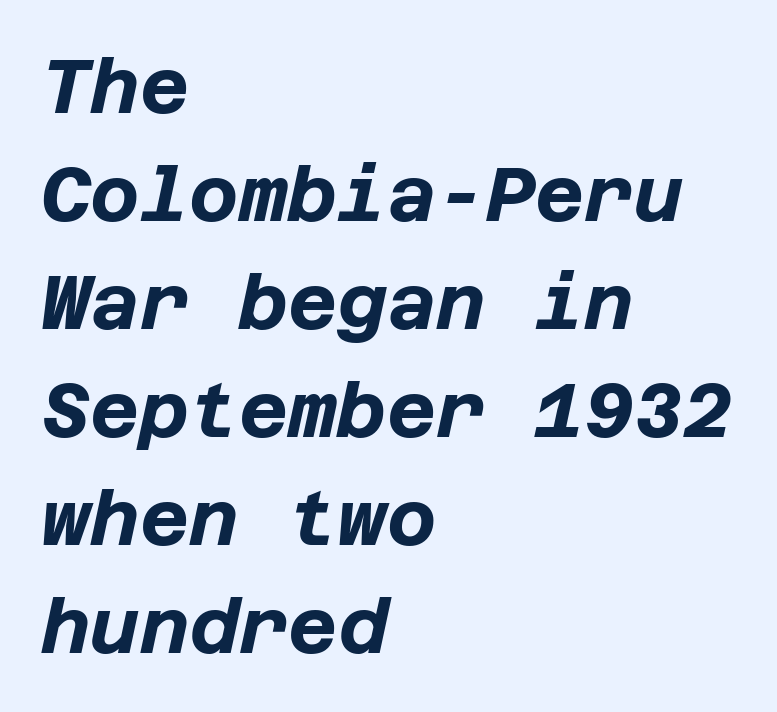
Q: Is the text bold? A: Yes.
Q: Is the text italic (slanted)? A: Yes, it leans right by about 12 degrees.
Q: Is the text underlined? A: No.
Q: How is the paragraph aligned? A: Left-aligned.
Q: Is the spacing between letters normal or unusually wide? A: Normal.
Q: Is the spacing between lines tight, normal or loose? A: Normal.
Q: Width (condensed, normal, or wide)? A: Normal.
Q: Stroke contrast? A: Low.
Q: x-height? A: Large.
